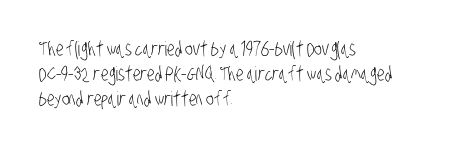
{"bold": "no", "underline": "no", "align": "left", "line_spacing": "normal", "line_spacing_ratio": 1.25, "letter_spacing": "normal", "letter_spacing_em": 0.0, "glyph_px": 20}
